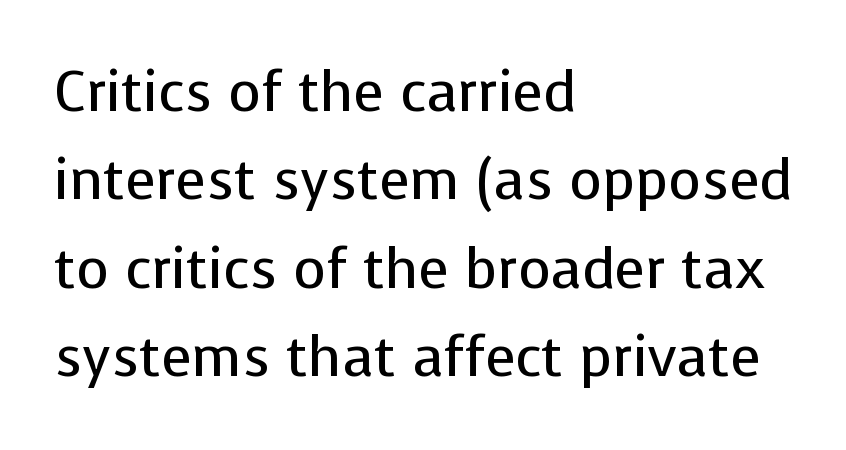
{"serif": "no", "italic": "no", "bold": "no", "weight": "regular", "width": "normal", "stroke_contrast": "low", "x_height": "medium", "monospaced": "no", "underline": "no", "align": "left", "line_spacing": "normal", "line_spacing_ratio": 1.58, "letter_spacing": "normal", "letter_spacing_em": 0.0, "glyph_px": 56}
